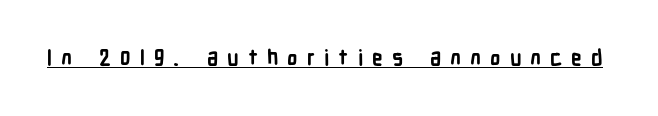
Q: Is the text bold? A: Yes.
Q: Is the text italic (slanted)? A: No, it is upright.
Q: Is the text underlined? A: Yes.
Q: Is the spacing between letters normal or unusually wide? A: Unusually wide.
